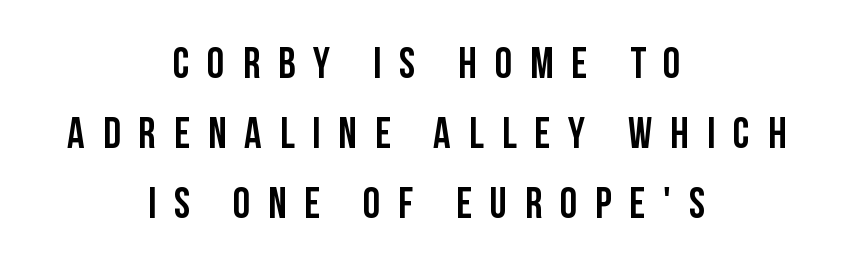
Q: Is the text italic (slanted)? A: No, it is upright.
Q: Is the typeface a serif or a sans-serif typeface? A: Sans-serif.
Q: Is the text underlined? A: No.
Q: How is the paragraph aligned? A: Centered.
Q: Is the spacing between letters normal or unusually wide? A: Unusually wide.
Q: Is the spacing between lines tight, normal or loose? A: Normal.
Q: Width (condensed, normal, or wide)? A: Condensed.
Q: Stroke contrast? A: Low.
Q: x-height? A: Large.
Q: Monospaced? A: No.
